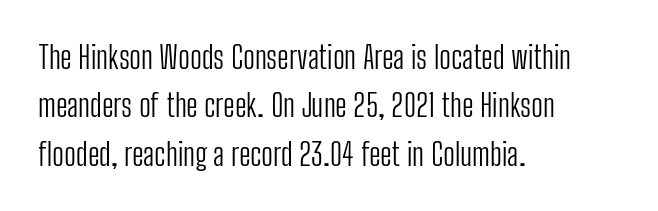
The type family on display is of the sans-serif kind. Standard letterfit; no display-style spreading of the glyphs. Looks like regular typesetting: each glyph gets only the width it needs. Compared with a typical body face, this is equally light or lighter still. The rendering uses a moderate line-height, typical for paragraphs.
